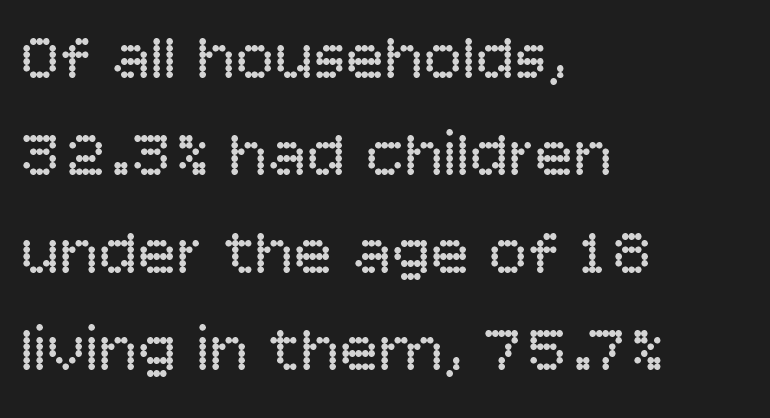
{"serif": "no", "italic": "no", "bold": "no", "weight": "regular", "width": "normal", "stroke_contrast": "low", "x_height": "large", "monospaced": "no", "underline": "no", "align": "left", "line_spacing": "normal", "line_spacing_ratio": 1.5, "letter_spacing": "normal", "letter_spacing_em": 0.0, "glyph_px": 65}
